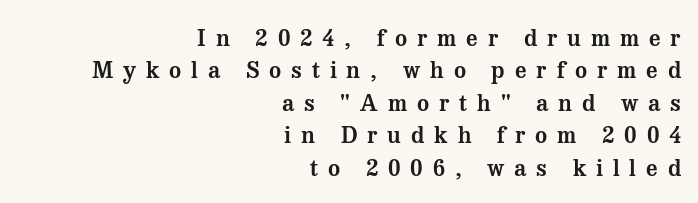
These lines stack with their right ends in a neat column. Clear beneath every line of the passage. Unlike italic type, these characters show no tilt at all. Loose tracking; the words dissolve into strings of separated letters. This block has exactly the height ordinary leading produces.
